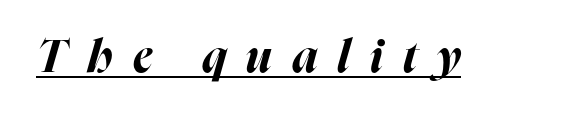
The image shows 45 px bold type, italic (leaning right); set unusually wide letter spacing (+0.45 em), underlined; high stroke contrast and a medium x-height.
